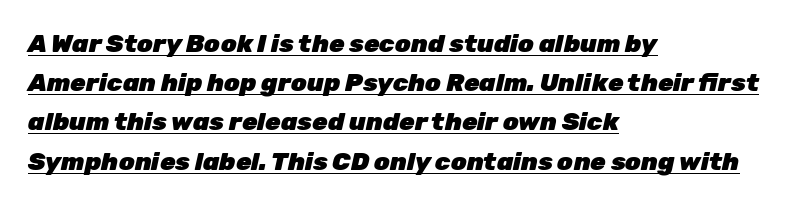
The glyphs are accompanied by a horizontal stroke just below them. How heavy is the stroke? Heavy — this is a bold. Line beginnings align vertically; line endings do not. The leading is moderate, giving the passage an even texture.
